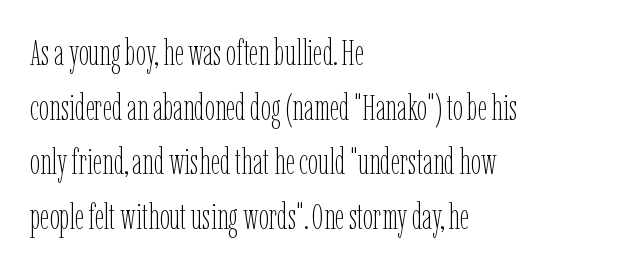
A classic flush-left, rag-right setting is used for this passage. The lettering holds an erect, upright posture throughout. Interline gaps are of average width in this sample. There is no visible air inserted between adjacent glyphs. Ink coverage per letter is moderate at most. The zone under the glyphs is completely vacant.
